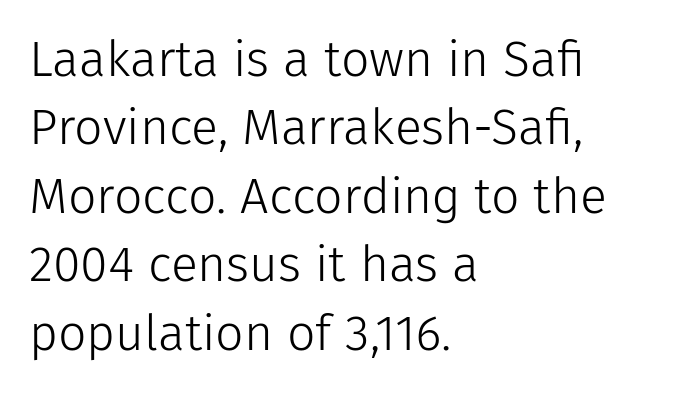
This rendering leaves character spacing at its baseline value. Bare-footed words on every line. Italic? Not at all — the glyphs are vertical. The typesetting does not lean heavy: it is not bold.
